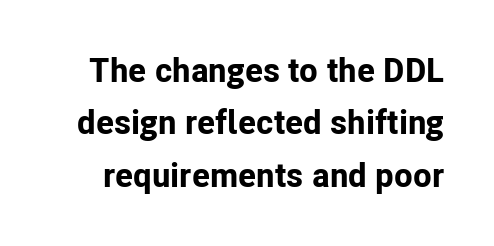
{"serif": "no", "italic": "no", "bold": "yes", "weight": "bold", "width": "normal", "stroke_contrast": "low", "x_height": "medium", "monospaced": "no", "underline": "no", "line_spacing": "normal", "line_spacing_ratio": 1.54, "letter_spacing": "normal", "letter_spacing_em": 0.0, "glyph_px": 34}
